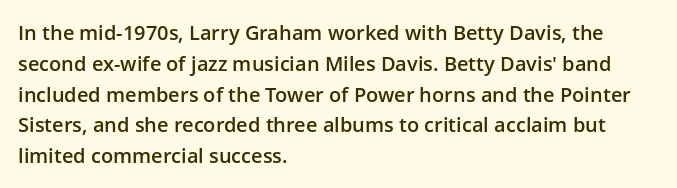
The image shows 20 px text type, upright; set left-aligned, normal line spacing (1.54x), normal letter spacing, not underlined.
